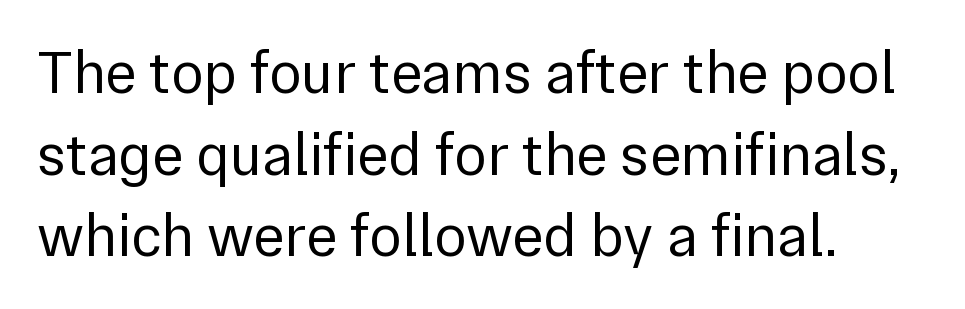
The baseline area is clear. There is no visible air inserted between adjacent glyphs. Think of a printed novel: that variable character pitch is what you see here. Normally led — the rows are evenly, conventionally spaced.
